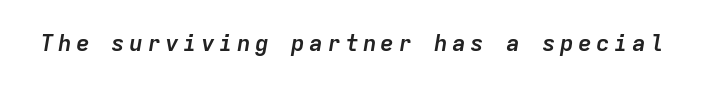
Q: Is the text bold? A: Yes.
Q: Is the text italic (slanted)? A: Yes, it leans right by about 9 degrees.
Q: Is the text underlined? A: No.
